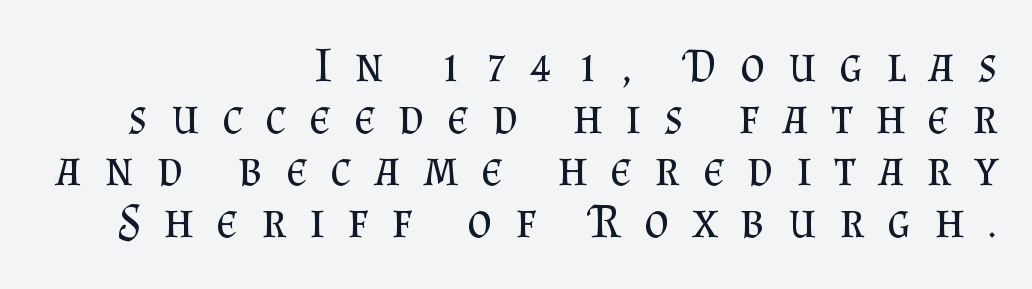
Has an underline been added? It has not. Does the lettering tilt? It doesn't — this is upright. The typeface has the unassuming heft of standard copy or less. A student would call this right alignment; a typographer would say flush right, rag left. There is plenty of visible air inserted between adjacent glyphs. Successive baselines arrive quickly, one right under another.
